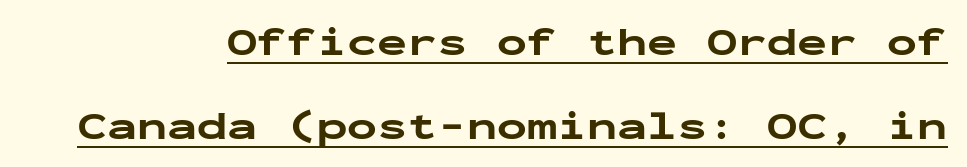
The image shows 40 px bold, wide sans-serif type, upright, monospaced; set right-aligned, loose line spacing (2.09x), normal letter spacing, underlined; low stroke contrast and a medium x-height.
